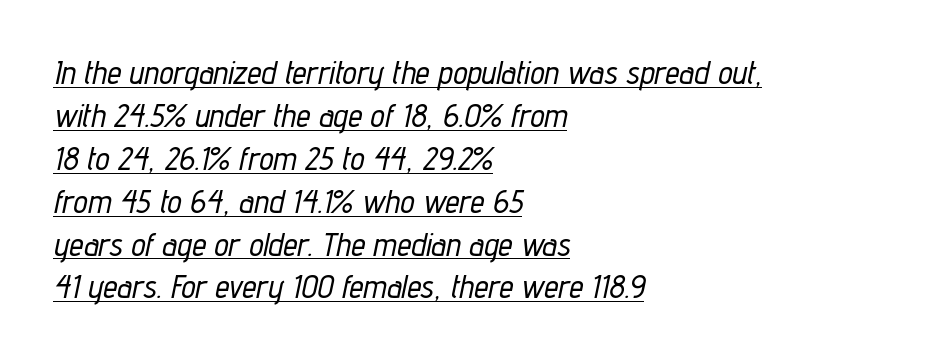
Q: Is the text italic (slanted)? A: Yes, it leans right by about 12 degrees.
Q: Is the text underlined? A: Yes.
Q: How is the paragraph aligned? A: Left-aligned.
Q: Is the spacing between letters normal or unusually wide? A: Normal.
Q: Is the spacing between lines tight, normal or loose? A: Normal.
Q: Width (condensed, normal, or wide)? A: Condensed.
Q: Stroke contrast? A: Low.
Q: x-height? A: Medium.
Q: Monospaced? A: No.
